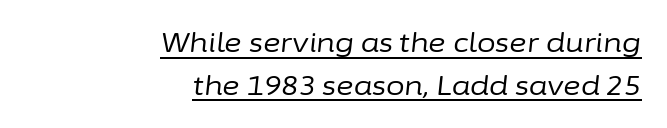
{"italic": "yes", "lean": "right", "slant_degrees": 6, "bold": "no", "underline": "yes", "align": "right", "line_spacing": "normal", "line_spacing_ratio": 1.58, "letter_spacing": "normal", "letter_spacing_em": 0.0, "glyph_px": 27}
